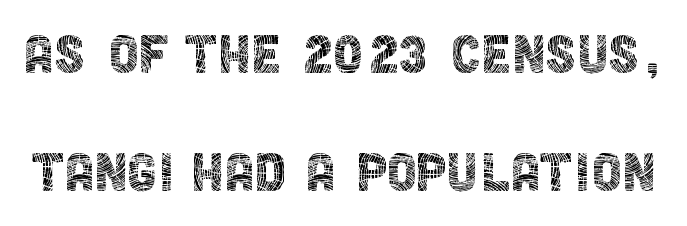
Q: Is the text bold? A: No.
Q: Is the text italic (slanted)? A: No, it is upright.
Q: Is the typeface a serif or a sans-serif typeface? A: Sans-serif.
Q: Is the text underlined? A: No.
Q: Is the spacing between letters normal or unusually wide? A: Normal.
Q: Width (condensed, normal, or wide)? A: Condensed.
Q: x-height? A: Large.
Q: Monospaced? A: No.
